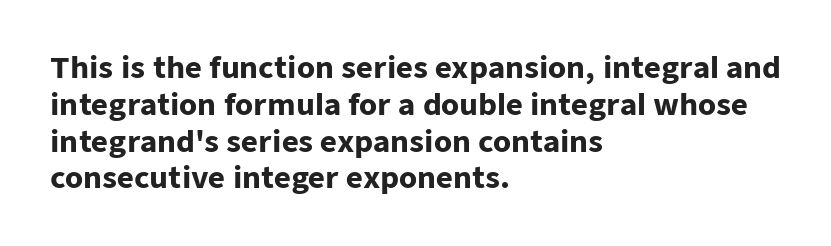
Q: Is the text bold? A: Yes.
Q: Is the text italic (slanted)? A: No, it is upright.
Q: Is the typeface a serif or a sans-serif typeface? A: Sans-serif.
Q: Is the text underlined? A: No.
Q: How is the paragraph aligned? A: Left-aligned.
Q: Is the spacing between letters normal or unusually wide? A: Normal.
Q: Is the spacing between lines tight, normal or loose? A: Normal.
Q: Width (condensed, normal, or wide)? A: Normal.
Q: Stroke contrast? A: Low.
Q: x-height? A: Medium.
Q: Monospaced? A: No.
